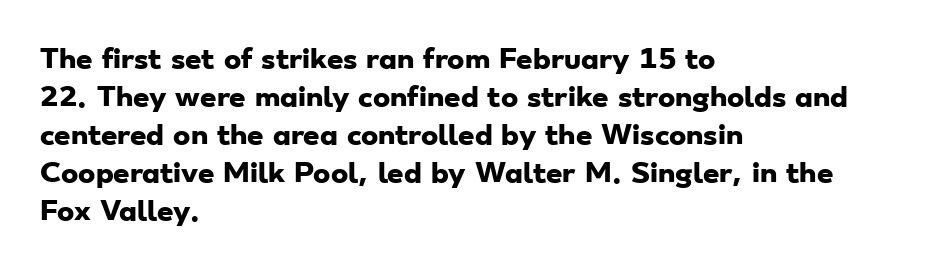
The image shows 26 px bold type; set left-aligned, normal line spacing (1.46x), normal letter spacing, not underlined.
